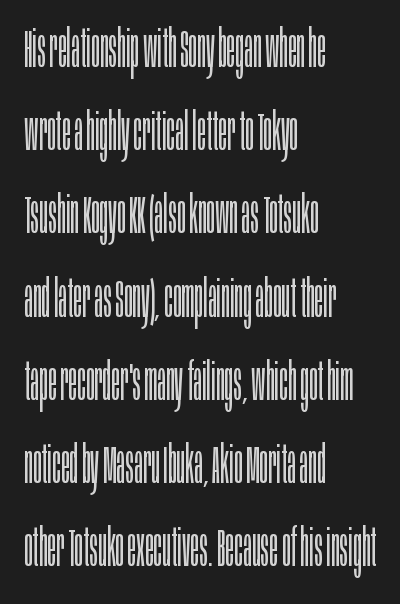
The image shows 53 px light, condensed sans-serif type, upright; set left-aligned, normal line spacing (1.57x), normal letter spacing, not underlined; low stroke contrast and a large x-height.
